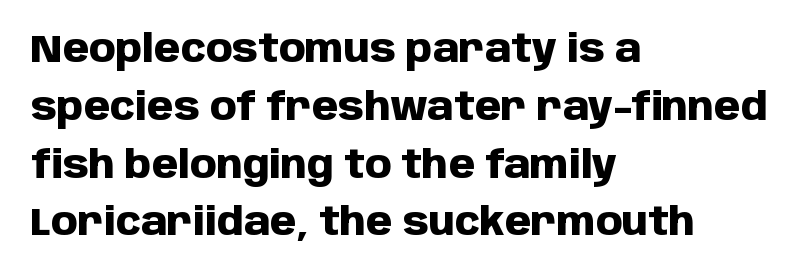
{"serif": "no", "italic": "no", "bold": "yes", "weight": "heavy", "width": "normal", "stroke_contrast": "low", "x_height": "large", "monospaced": "no", "underline": "no", "align": "left", "line_spacing": "normal", "line_spacing_ratio": 1.52, "letter_spacing": "normal", "letter_spacing_em": 0.0, "glyph_px": 38}
